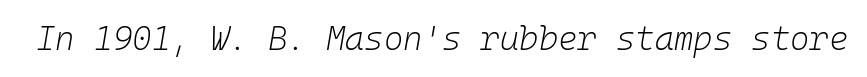
Q: Is the text bold? A: No.
Q: Is the text italic (slanted)? A: Yes, it leans right by about 10 degrees.
Q: Is the text underlined? A: No.
Q: Is the spacing between letters normal or unusually wide? A: Normal.
Q: Width (condensed, normal, or wide)? A: Normal.
Q: Stroke contrast? A: Low.
Q: x-height? A: Medium.
Q: Monospaced? A: Yes.
